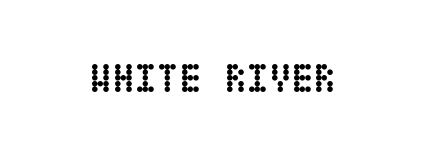
{"italic": "no", "bold": "yes", "weight": "semibold", "width": "condensed", "stroke_contrast": "low", "x_height": "large", "underline": "no", "letter_spacing": "normal", "letter_spacing_em": 0.0, "glyph_px": 41}
